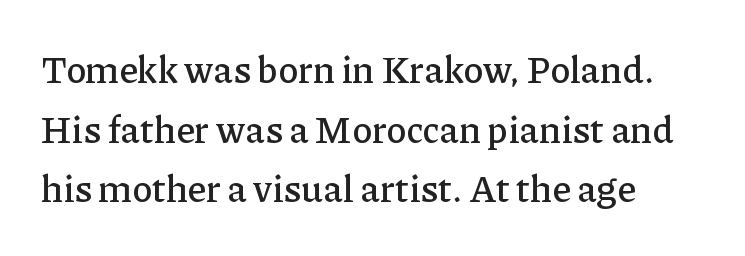
{"serif": "yes", "italic": "no", "width": "normal", "stroke_contrast": "low", "x_height": "medium", "monospaced": "no", "underline": "no", "align": "left", "line_spacing": "normal", "line_spacing_ratio": 1.61, "letter_spacing": "normal", "letter_spacing_em": 0.0, "glyph_px": 37}
